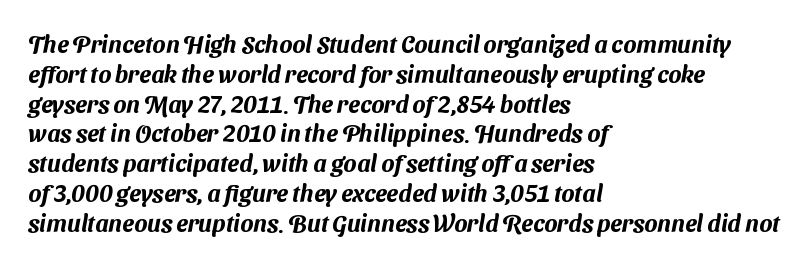
{"underline": "no", "align": "left", "line_spacing_ratio": 1.24, "letter_spacing": "normal", "letter_spacing_em": 0.0, "glyph_px": 24}
